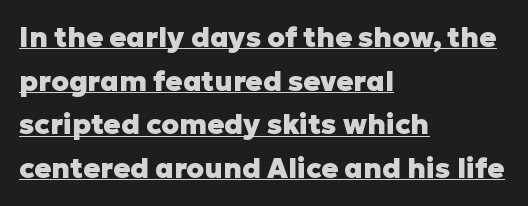
The image shows 28 px heavy sans-serif type, upright; set left-aligned, normal line spacing (1.56x), normal letter spacing, underlined; low stroke contrast and a medium x-height.
